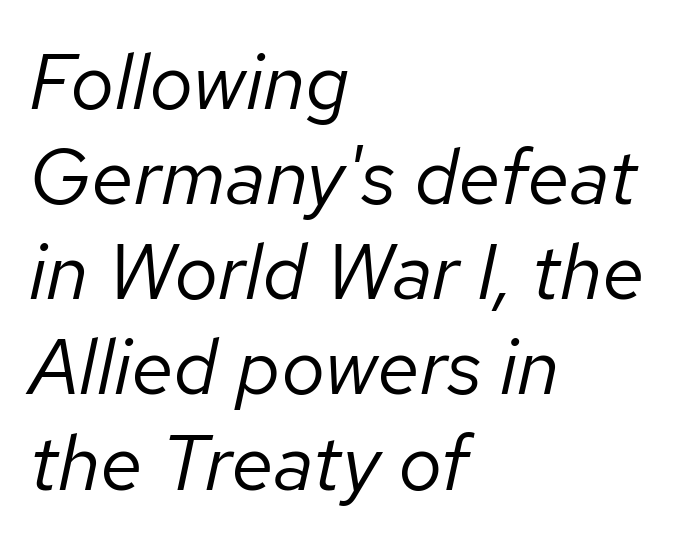
Q: Is the text bold? A: No.
Q: Is the text italic (slanted)? A: Yes, it leans right by about 12 degrees.
Q: Is the text underlined? A: No.
Q: How is the paragraph aligned? A: Left-aligned.
Q: Is the spacing between letters normal or unusually wide? A: Normal.
Q: Width (condensed, normal, or wide)? A: Normal.
Q: Stroke contrast? A: Low.
Q: x-height? A: Medium.
Q: Monospaced? A: No.
